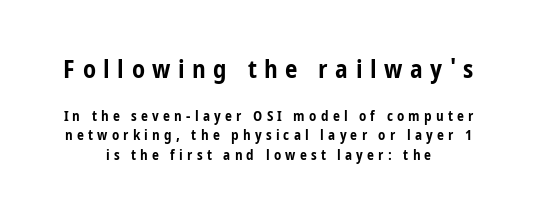
The letterforms stand isolated, each surrounded by extra space. Line starts and ends both wander, symmetrically. This is heavy type, rendered in bold. These two chunks differ in scale, with the top chunk taking the larger measure. The space directly below the letters is spotless.
